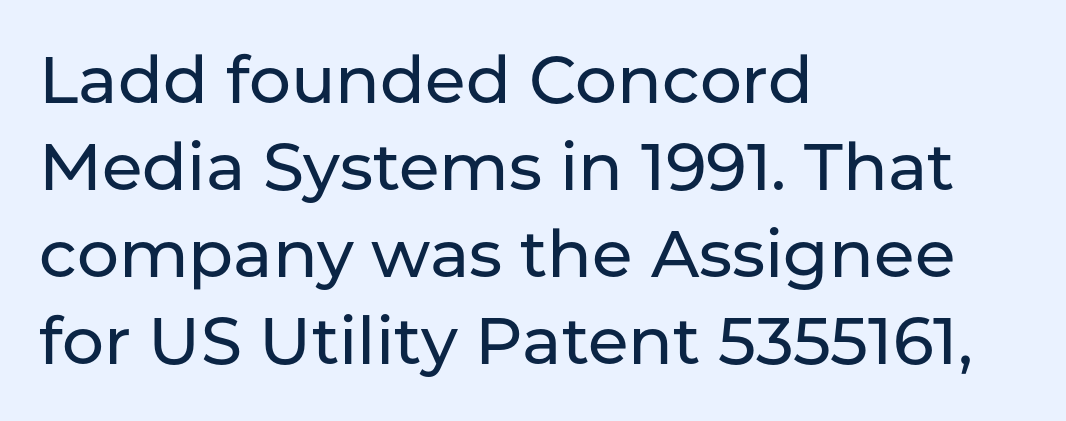
Q: Is the text italic (slanted)? A: No, it is upright.
Q: Is the typeface a serif or a sans-serif typeface? A: Sans-serif.
Q: Is the text underlined? A: No.
Q: How is the paragraph aligned? A: Left-aligned.
Q: Is the spacing between letters normal or unusually wide? A: Normal.
Q: Is the spacing between lines tight, normal or loose? A: Normal.
Q: Width (condensed, normal, or wide)? A: Normal.
Q: Stroke contrast? A: Low.
Q: x-height? A: Medium.
Q: Monospaced? A: No.
